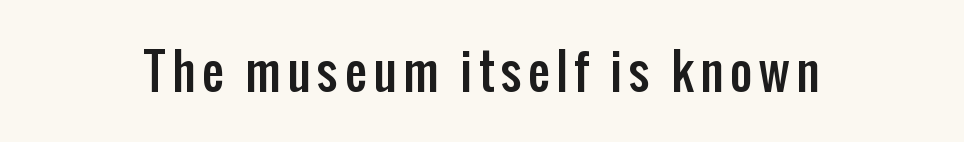
The image shows 49 px condensed sans-serif type, upright; set not underlined; low stroke contrast and a medium x-height.
